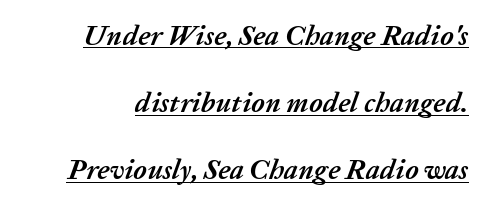
{"italic": "yes", "lean": "right", "slant_degrees": 20, "bold": "yes", "weight": "semibold", "width": "normal", "stroke_contrast": "low", "x_height": "medium", "monospaced": "no", "underline": "yes", "line_spacing": "loose", "line_spacing_ratio": 2.4, "letter_spacing": "normal", "letter_spacing_em": 0.0, "glyph_px": 28}
